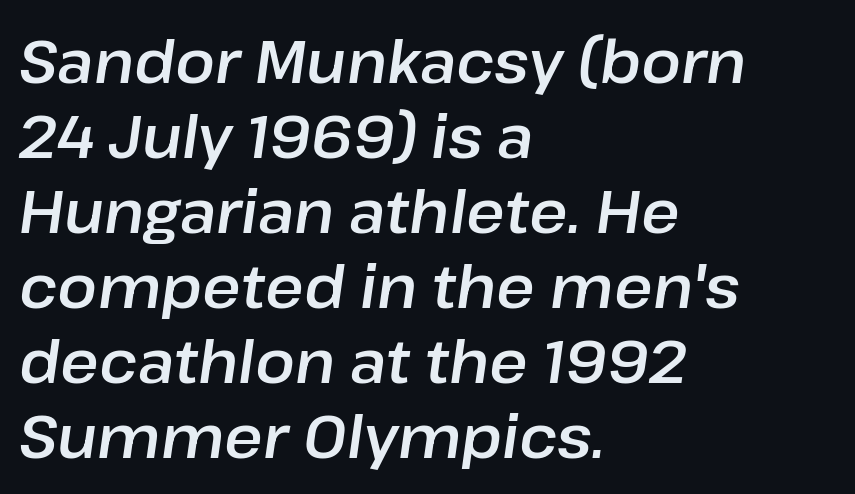
Q: Is the text italic (slanted)? A: Yes, it leans right by about 8 degrees.
Q: Is the text underlined? A: No.
Q: How is the paragraph aligned? A: Left-aligned.
Q: Is the spacing between letters normal or unusually wide? A: Normal.
Q: Is the spacing between lines tight, normal or loose? A: Normal.
Q: Width (condensed, normal, or wide)? A: Normal.
Q: Stroke contrast? A: Low.
Q: x-height? A: Medium.
Q: Monospaced? A: No.
